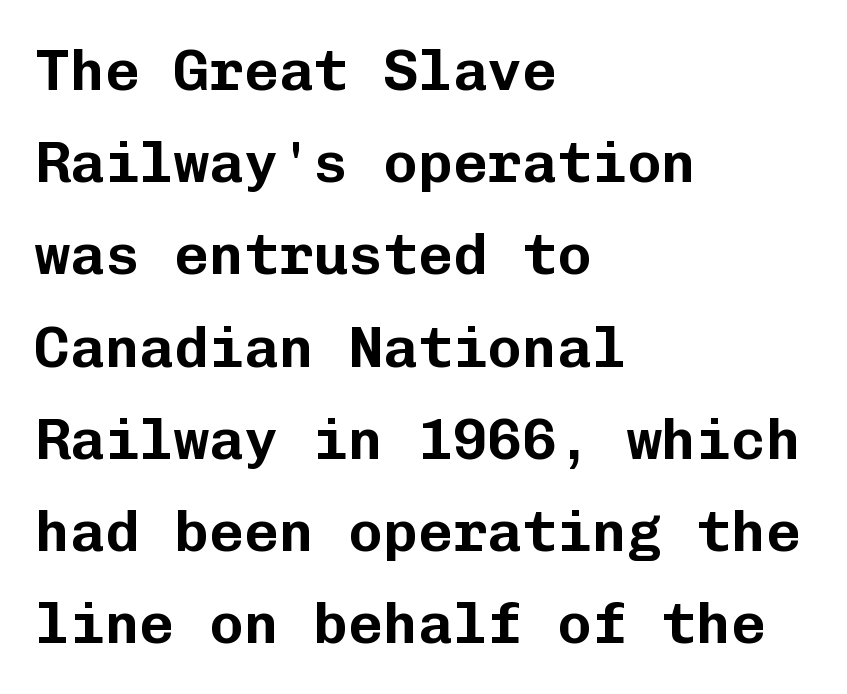
The image shows 58 px sans-serif type, upright, monospaced; set left-aligned, normal line spacing (1.59x), normal letter spacing, not underlined; low stroke contrast and a medium x-height.
